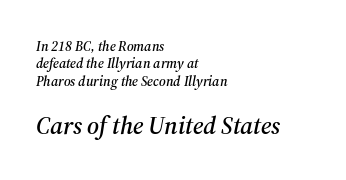
Honestly, the letter spacing is just normal — you wouldn't notice it. The space beneath each line is pristine and unruled. The text carries the slant typical of an italic or oblique font. The lower block of text is set noticeably larger than the block above it. The rag falls on the right side of this text block.
